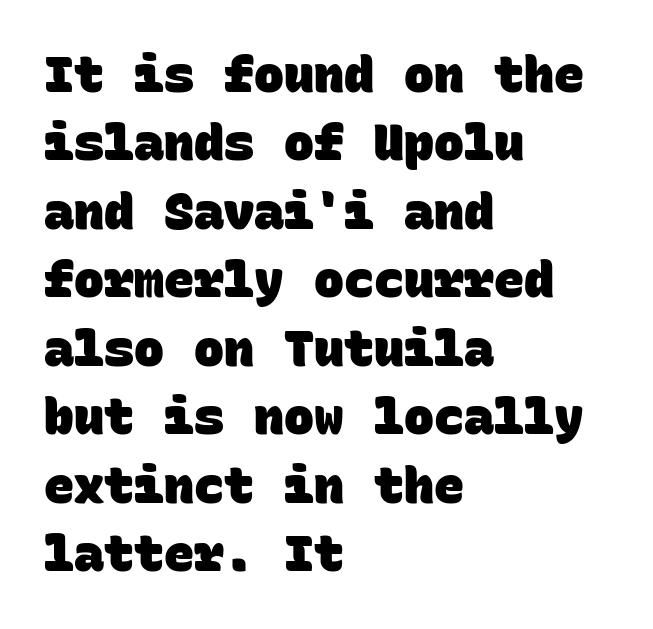
Check the space under the baseline: it is left empty. The typeface chosen for these lines omits serifs. Does the leading feel generous? No, just average. Letter spacing: default. Pretty heavy lettering here — definitely bold.
